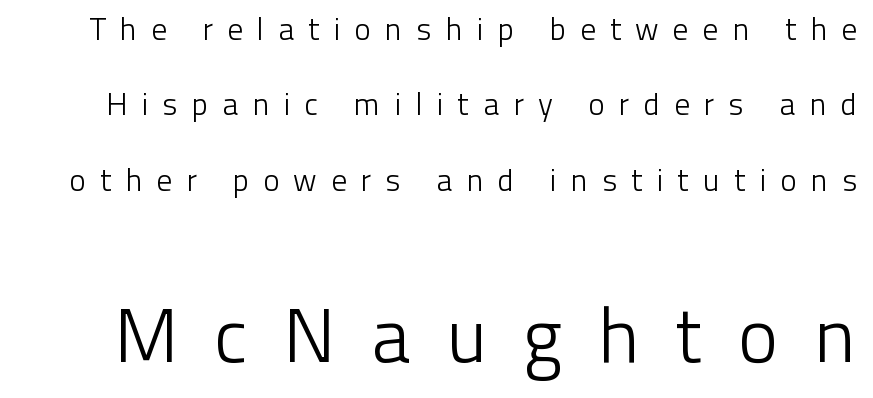
No extra ink here — the face is not bold. Posture: upright roman. Clear beneath every line of the passage. The passage shown has open, widely tracked lettering throughout.
